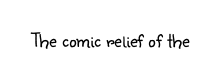
The passage shown is not underscored anywhere. The font's upright variant was chosen for this text. Stems here are at most as thick as an everyday book face. Observe the ordinary spacing: letters are neighbours, not strangers.
